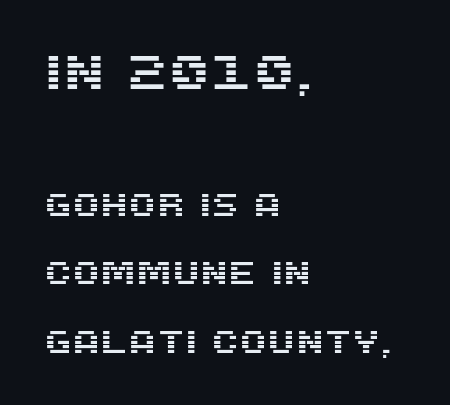
The image shows 48 px sans-serif type, upright; set left-aligned, loose line spacing (2.15x), normal letter spacing, not underlined; the first (top) block is 1.5x larger; medium stroke contrast and a large x-height.
